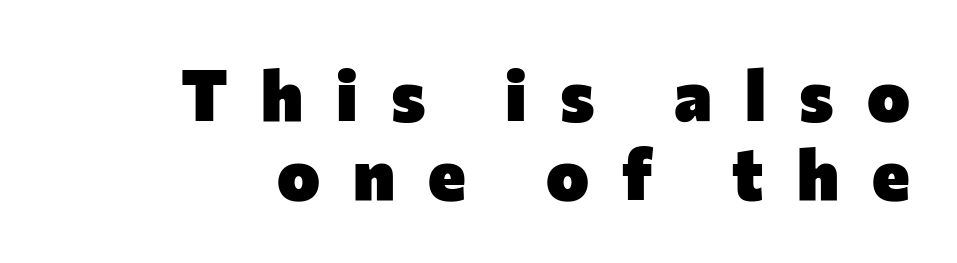
The characters display no serif detailing; their extremities are plain. If you measured baseline to baseline, you'd find a short distance. Inter-character spacing is expanded well beyond the font's built-in metrics. The letters are bold, with thick, heavy strokes. Is this a fixed-width face? No — the glyphs have proportional, varying widths. The letters stand straight up with perfectly vertical stems.
